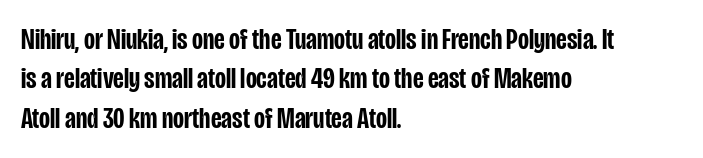
Q: Is the text bold? A: Semi-bold.
Q: Is the text italic (slanted)? A: No, it is upright.
Q: Is the typeface a serif or a sans-serif typeface? A: Sans-serif.
Q: Is the text underlined? A: No.
Q: How is the paragraph aligned? A: Left-aligned.
Q: Is the spacing between letters normal or unusually wide? A: Normal.
Q: Is the spacing between lines tight, normal or loose? A: Normal.
Q: Width (condensed, normal, or wide)? A: Condensed.
Q: Stroke contrast? A: Low.
Q: x-height? A: Large.
Q: Monospaced? A: No.
